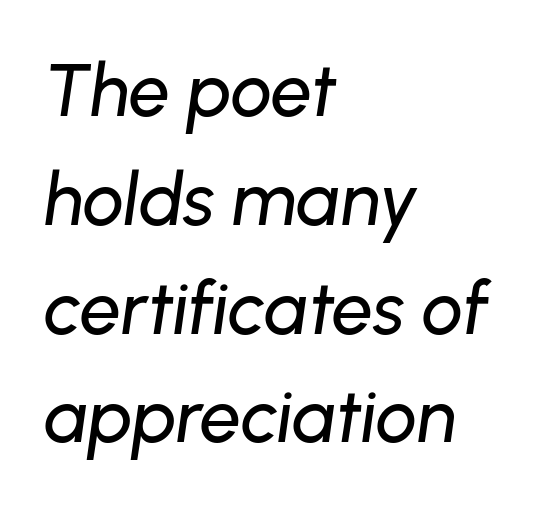
Q: Is the text italic (slanted)? A: Yes, it leans right by about 8 degrees.
Q: Is the text underlined? A: No.
Q: How is the paragraph aligned? A: Left-aligned.
Q: Is the spacing between letters normal or unusually wide? A: Normal.
Q: Is the spacing between lines tight, normal or loose? A: Normal.
Q: Width (condensed, normal, or wide)? A: Normal.
Q: Stroke contrast? A: Low.
Q: x-height? A: Medium.
Q: Monospaced? A: No.
